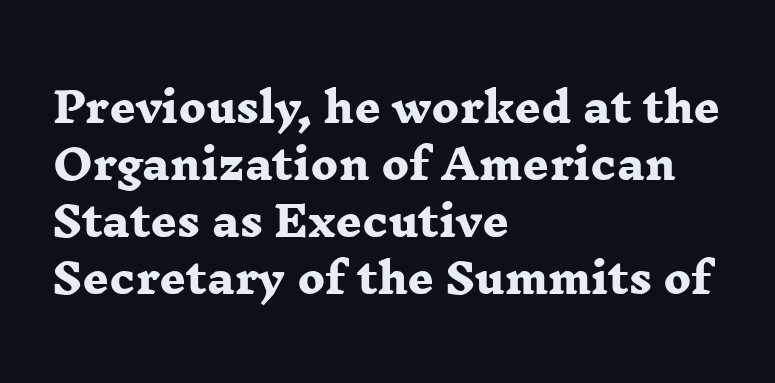
Q: Is the text bold? A: Yes.
Q: Is the typeface a serif or a sans-serif typeface? A: Serif.
Q: Is the text underlined? A: No.
Q: How is the paragraph aligned? A: Left-aligned.
Q: Is the spacing between letters normal or unusually wide? A: Normal.
Q: Is the spacing between lines tight, normal or loose? A: Normal.
Q: Width (condensed, normal, or wide)? A: Wide.
Q: Stroke contrast? A: Low.
Q: x-height? A: Medium.
Q: Monospaced? A: No.
